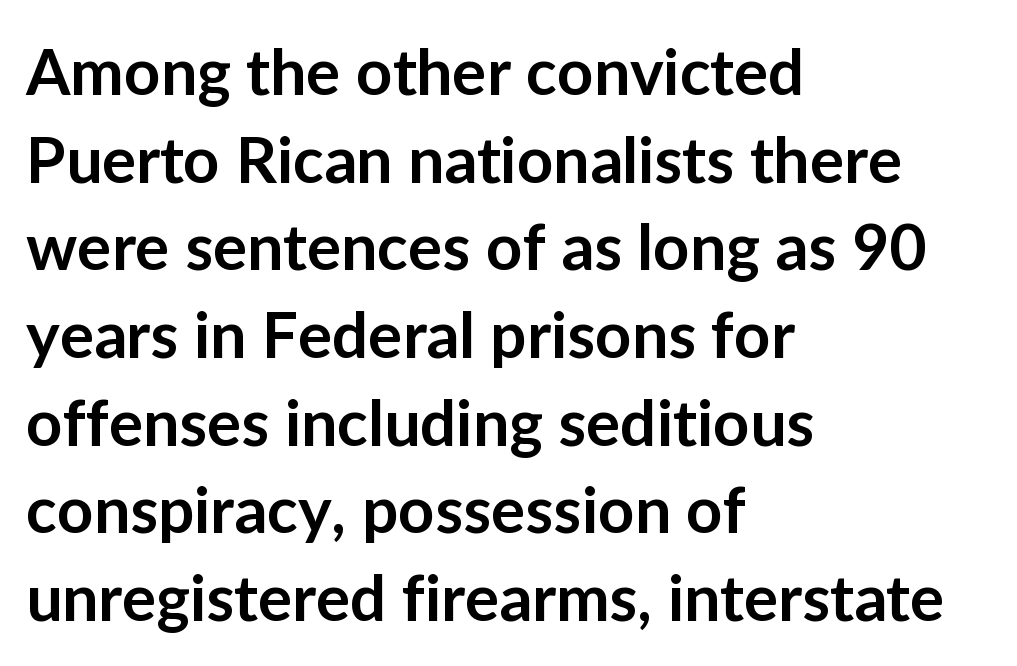
{"serif": "no", "italic": "no", "bold": "semi", "weight": "semibold", "width": "normal", "stroke_contrast": "low", "x_height": "medium", "monospaced": "no", "underline": "no", "align": "left", "line_spacing": "normal", "line_spacing_ratio": 1.37, "letter_spacing": "normal", "letter_spacing_em": 0.0, "glyph_px": 64}
